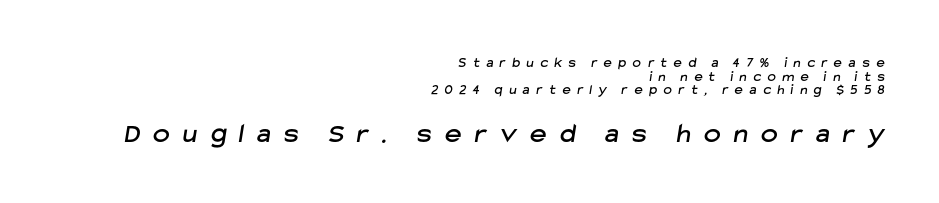
Do the characters align in a grid? No, the font is proportional. Each letter's strokes conclude bluntly, with no projecting serifs. This sample uses expanded letter spacing, leaving extra air between glyphs. One glance says dense: line gaps are narrower than usual.
